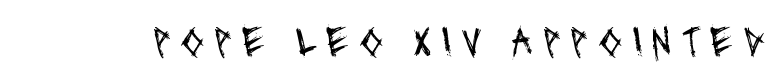
Q: Is the text bold? A: No.
Q: Is the typeface a serif or a sans-serif typeface? A: Sans-serif.
Q: Is the text underlined? A: No.
Q: Is the spacing between letters normal or unusually wide? A: Unusually wide.
Q: Width (condensed, normal, or wide)? A: Condensed.
Q: Stroke contrast? A: Medium.
Q: x-height? A: Large.
Q: Monospaced? A: No.
